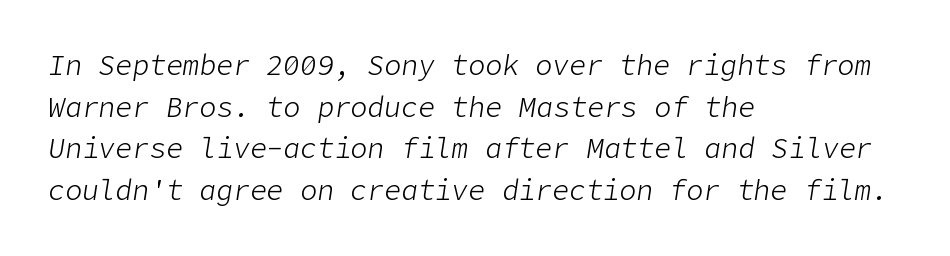
The typesetting does not lean heavy: it is not bold. Looking at the ascenders, they clearly lean. Horizontally, the lines are justified to the leading edge only. If you measured baseline to baseline, you'd find a middling distance. Each row of text sits above clean, open space. Standard letterfit; no display-style spreading of the glyphs.
